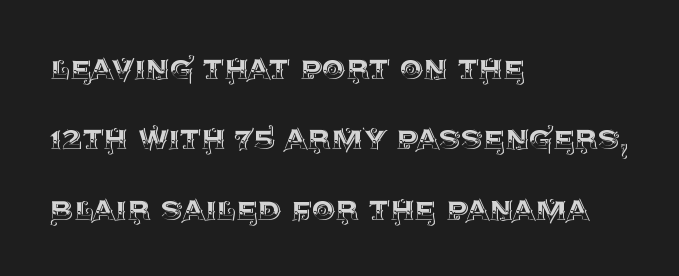
Q: Is the text italic (slanted)? A: No, it is upright.
Q: Is the text underlined? A: No.
Q: How is the paragraph aligned? A: Left-aligned.
Q: Is the spacing between letters normal or unusually wide? A: Normal.
Q: Is the spacing between lines tight, normal or loose? A: Loose.
Q: Width (condensed, normal, or wide)? A: Normal.
Q: x-height? A: Large.
Q: Monospaced? A: No.
